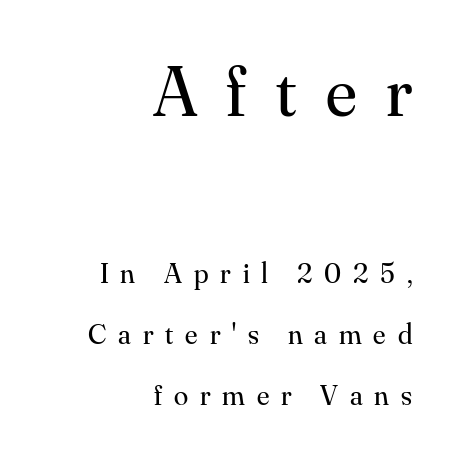
{"serif": "yes", "italic": "no", "bold": "no", "weight": "regular", "width": "normal", "stroke_contrast": "medium", "x_height": "small", "monospaced": "no", "underline": "no", "align": "right", "line_spacing": "loose", "line_spacing_ratio": 2.1, "letter_spacing": "wide", "letter_spacing_em": 0.41, "larger_block": "first", "size_ratio": 2.48, "glyph_px": 72}
